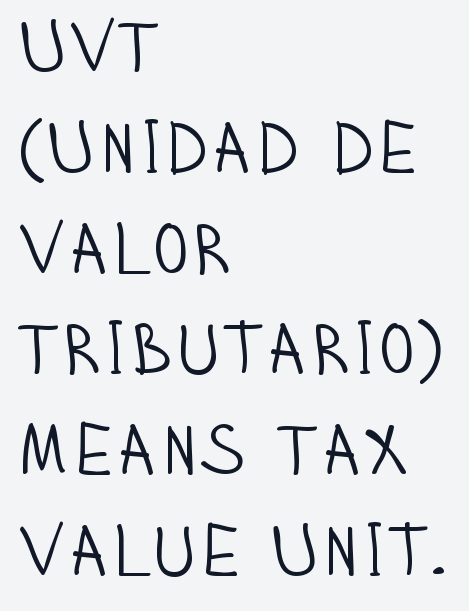
{"serif": "no", "italic": "no", "bold": "no", "weight": "light", "width": "condensed", "stroke_contrast": "low", "x_height": "large", "monospaced": "no", "underline": "no", "align": "left", "line_spacing": "normal", "line_spacing_ratio": 1.42, "letter_spacing": "normal", "letter_spacing_em": 0.0, "glyph_px": 71}
